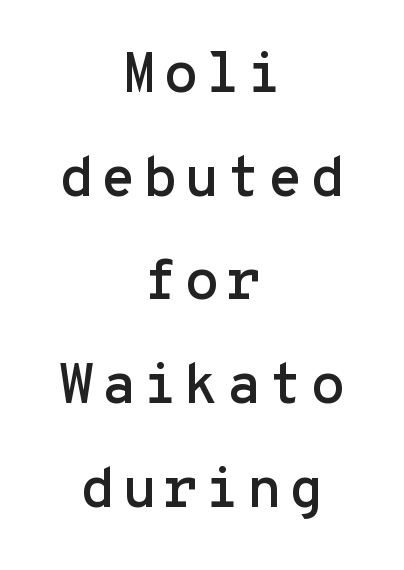
The image shows 57 px sans-serif type, upright, monospaced; set centered, line spacing 1.82x, not underlined; low stroke contrast and a medium x-height.
